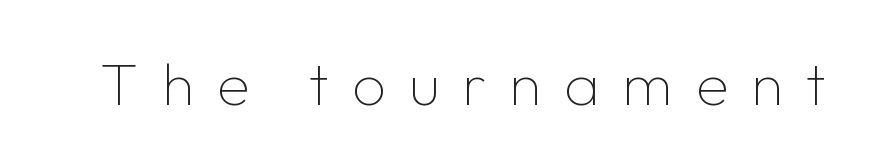
{"serif": "no", "italic": "no", "bold": "no", "weight": "thin", "width": "normal", "stroke_contrast": "low", "x_height": "medium", "monospaced": "no", "underline": "no", "letter_spacing": "wide", "letter_spacing_em": 0.38, "glyph_px": 60}
